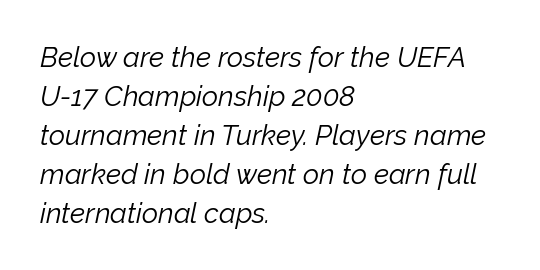
The rendering uses natural spacing where letterforms have individual widths. Does the lettering tilt? It does — this is italic. Vertical stems look standard width or narrower in stroke. Does the leading feel generous? No, just average.
